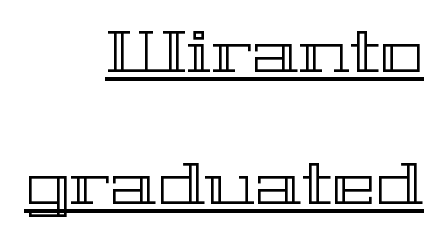
The image shows 59 px wide type, upright; set right-aligned, loose line spacing (2.24x), normal letter spacing, underlined; a medium x-height.
